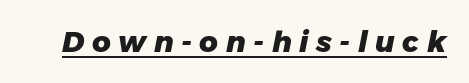
The image shows 29 px heavy type, italic (leaning right); set unusually wide letter spacing (+0.26 em), underlined; low stroke contrast and a medium x-height.
